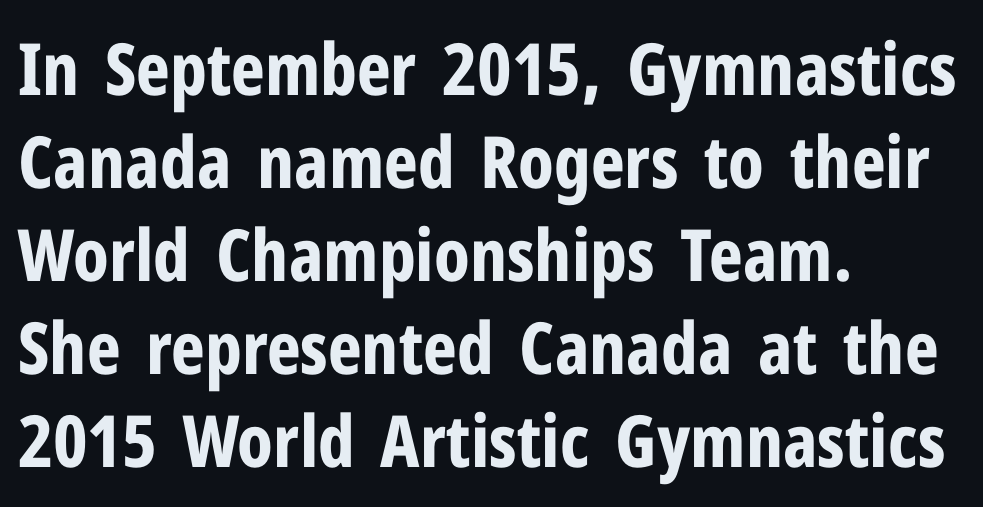
Every row of glyphs begins at an identical x-position on the left. Leading: standard. Check the space under the baseline: it is left empty. Designer's note — italics off, roman on. A dark, heavy texture on the line: the type is bold.
